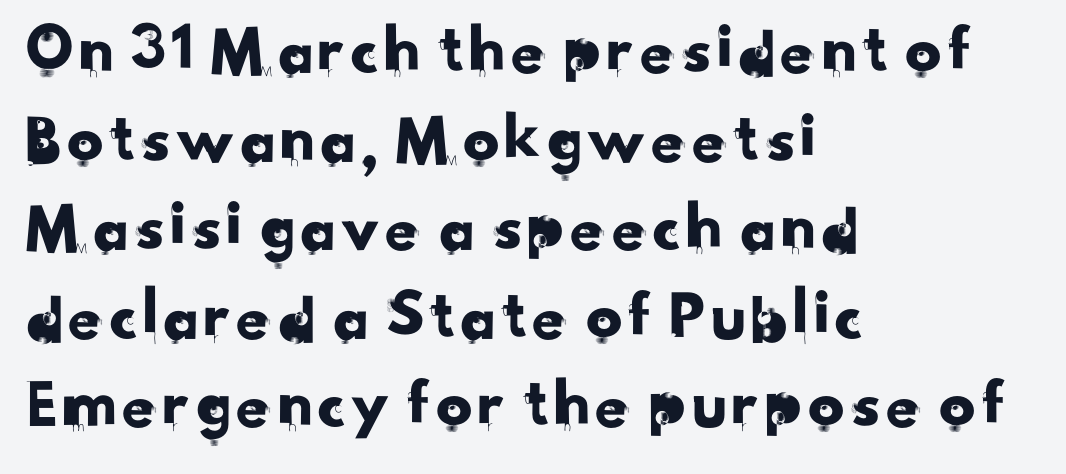
The image shows 72 px sans-serif type; set left-aligned, line spacing 1.23x, normal letter spacing, not underlined; low stroke contrast and a small x-height.
